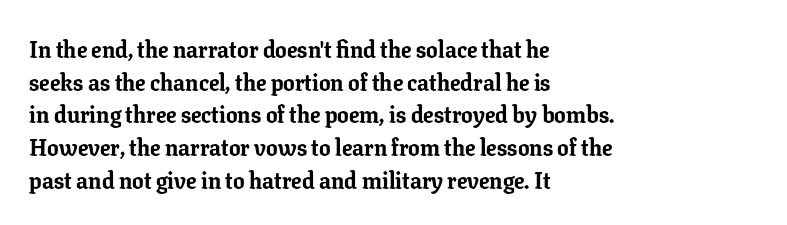
Q: Is the text bold? A: Yes.
Q: Is the text italic (slanted)? A: No, it is upright.
Q: Is the text underlined? A: No.
Q: How is the paragraph aligned? A: Left-aligned.
Q: Is the spacing between letters normal or unusually wide? A: Normal.
Q: Is the spacing between lines tight, normal or loose? A: Normal.
